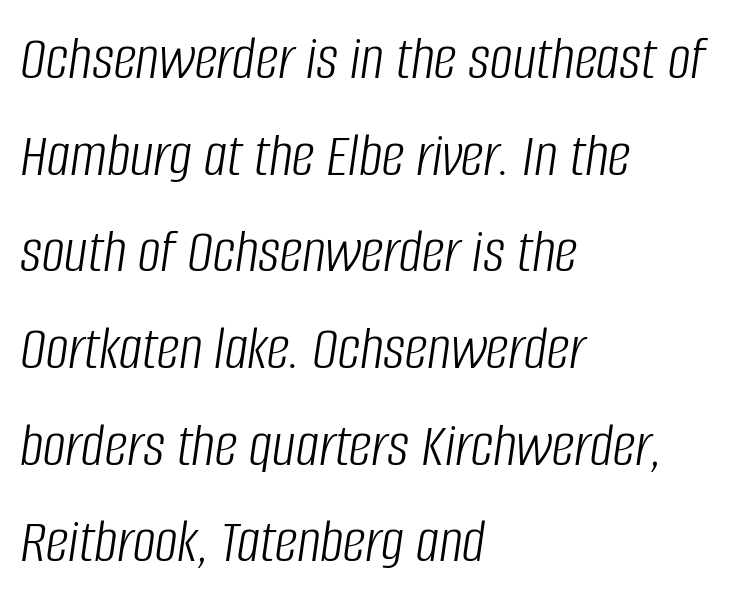
The image shows 64 px light, condensed type, italic (leaning right); set left-aligned, normal line spacing (1.51x), normal letter spacing, not underlined; low stroke contrast and a large x-height.
